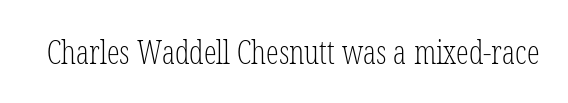
Q: Is the text bold? A: No.
Q: Is the text italic (slanted)? A: No, it is upright.
Q: Is the typeface a serif or a sans-serif typeface? A: Serif.
Q: Is the text underlined? A: No.
Q: Is the spacing between letters normal or unusually wide? A: Normal.
Q: Width (condensed, normal, or wide)? A: Condensed.
Q: Stroke contrast? A: Low.
Q: x-height? A: Medium.
Q: Monospaced? A: No.
